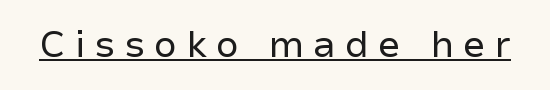
The image shows 37 px regular-weight sans-serif type, upright; set unusually wide letter spacing (+0.24 em), underlined; low stroke contrast and a medium x-height.
